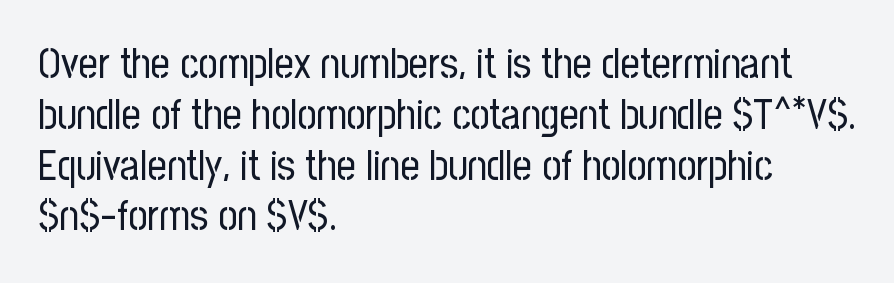
Lines of text with bare space underneath. Posture: upright roman. The letters advance in unequal steps, a hallmark of proportional type. The cut favours lightness, reaching ordinary text weight at its darkest. Letterform terminals end flat and unadorned throughout the passage.
